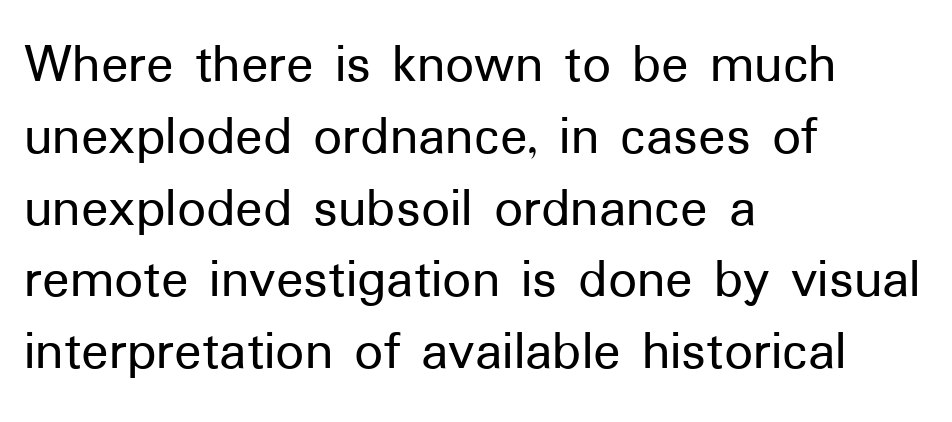
{"serif": "no", "italic": "no", "width": "normal", "stroke_contrast": "low", "x_height": "medium", "monospaced": "no", "underline": "no", "align": "left", "line_spacing": "normal", "line_spacing_ratio": 1.26, "letter_spacing": "normal", "letter_spacing_em": 0.0, "glyph_px": 57}
